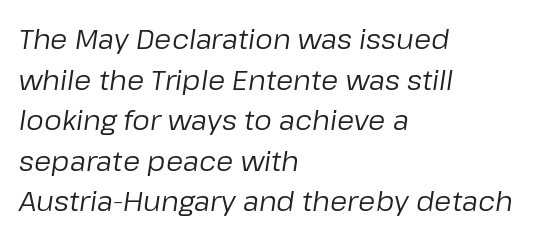
{"italic": "yes", "lean": "right", "slant_degrees": 8, "bold": "no", "weight": "regular", "width": "normal", "stroke_contrast": "low", "x_height": "medium", "monospaced": "no", "underline": "no", "align": "left", "line_spacing": "normal", "line_spacing_ratio": 1.45, "letter_spacing": "normal", "letter_spacing_em": 0.0, "glyph_px": 28}
